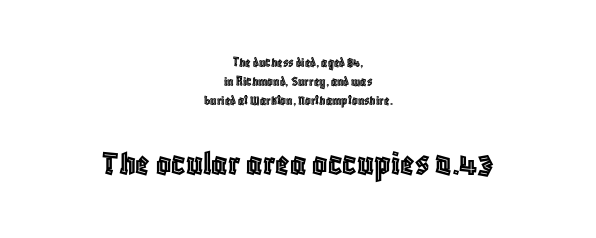
{"italic": "no", "width": "condensed", "x_height": "large", "monospaced": "no", "underline": "no", "align": "center", "line_spacing": "normal", "line_spacing_ratio": 1.37, "letter_spacing": "normal", "letter_spacing_em": 0.0, "larger_block": "second", "size_ratio": 2.64, "glyph_px": 37}
